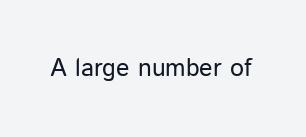
Q: Is the text bold? A: No.
Q: Is the text italic (slanted)? A: No, it is upright.
Q: Is the text underlined? A: No.
Q: Is the spacing between letters normal or unusually wide? A: Normal.
